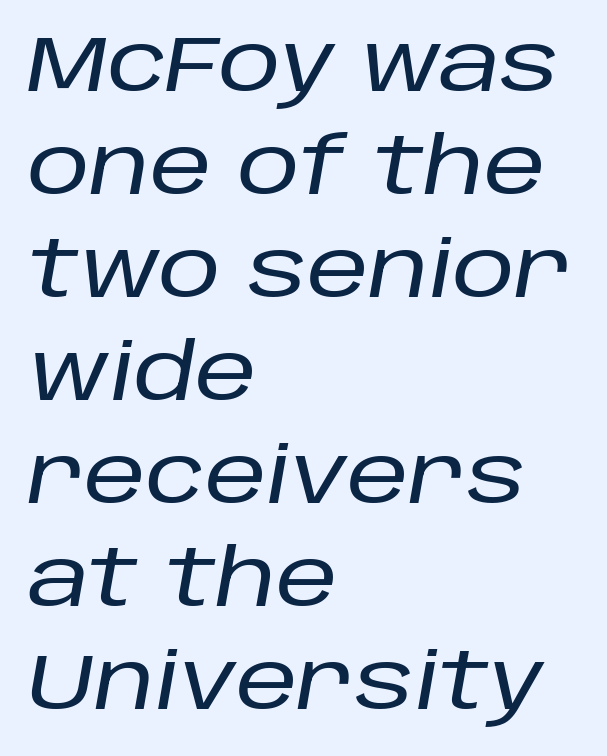
Regarding leading, the lines here are spaced in the standard way. The passage shown is not underscored anywhere. The passage shown is typed in a proportional face where columns would drift. Looking at the ascenders, they clearly lean. This sample uses plain, unmodified letter spacing. Notice how the passage keeps a crisp vertical edge on the left only.
